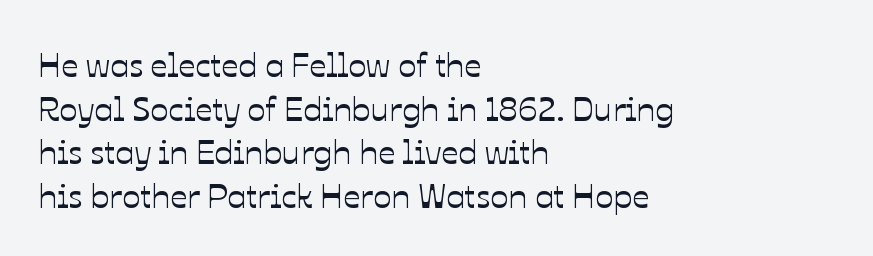
Q: Is the text italic (slanted)? A: No, it is upright.
Q: Is the text underlined? A: No.
Q: How is the paragraph aligned? A: Left-aligned.
Q: Is the spacing between letters normal or unusually wide? A: Normal.
Q: Is the spacing between lines tight, normal or loose? A: Normal.
Q: Width (condensed, normal, or wide)? A: Normal.
Q: Stroke contrast? A: Low.
Q: x-height? A: Medium.
Q: Monospaced? A: No.
